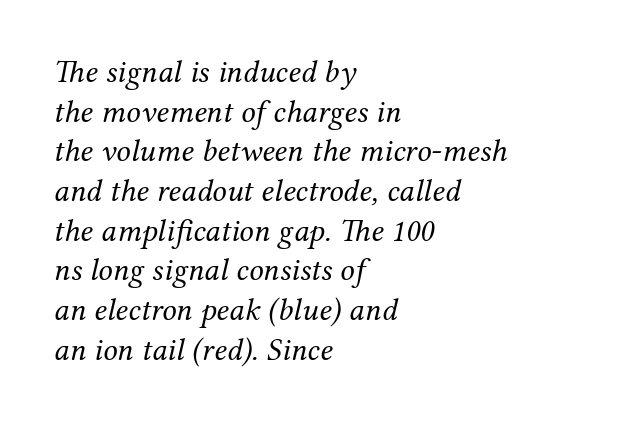
Q: Is the text bold? A: No.
Q: Is the text italic (slanted)? A: Yes, it leans right by about 12 degrees.
Q: Is the typeface a serif or a sans-serif typeface? A: Serif.
Q: Is the text underlined? A: No.
Q: How is the paragraph aligned? A: Left-aligned.
Q: Is the spacing between letters normal or unusually wide? A: Normal.
Q: Width (condensed, normal, or wide)? A: Normal.
Q: Stroke contrast? A: Medium.
Q: x-height? A: Medium.
Q: Monospaced? A: No.
